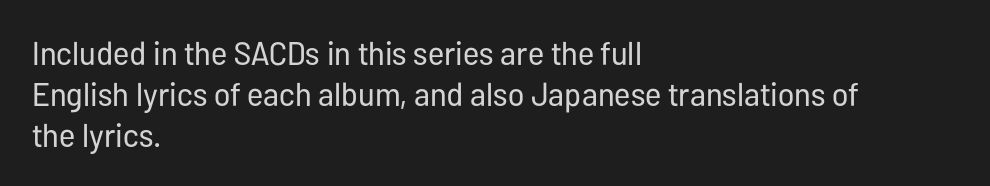
{"serif": "no", "italic": "no", "bold": "no", "weight": "regular", "width": "condensed", "stroke_contrast": "low", "x_height": "medium", "monospaced": "no", "underline": "no", "align": "left", "line_spacing_ratio": 1.24, "letter_spacing": "normal", "letter_spacing_em": 0.0, "glyph_px": 33}
